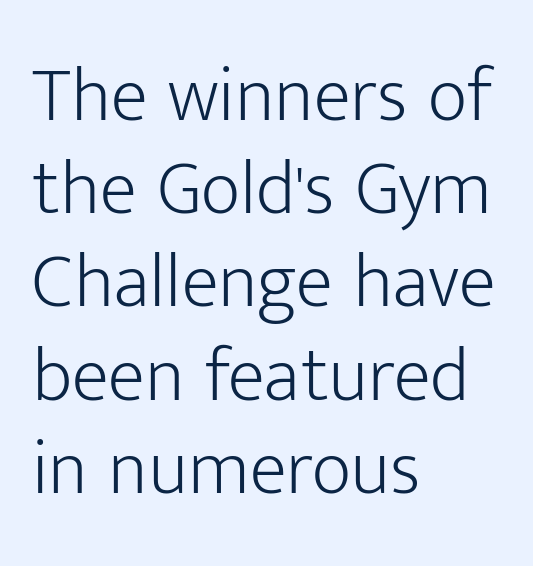
Italic: no, the glyphs are upright roman. A sans-serif font was chosen for this passage. Each word holds together tightly as a unit, with standard inter-letter gaps. The letters advance in unequal steps, a hallmark of proportional type. The space directly below the letters is spotless. Stems here are at most as thick as an everyday book face.
